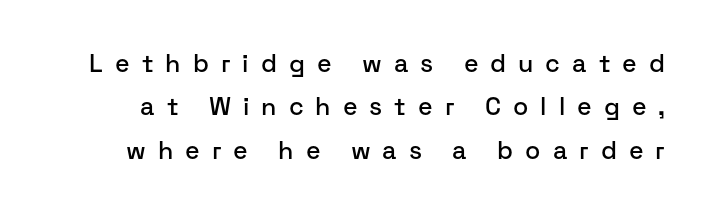
Substantial extra tracking has been applied to these lines. Just letters on the line, the space beneath them empty. Italic? Not at all — the glyphs are vertical.
